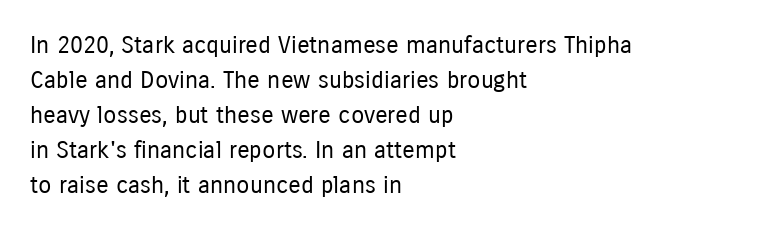
No word sits above an underline. This is the regular roman posture of the typeface. The lines in this sample share a left origin and differ only in where they stop. Successive baselines arrive at the customary interval.
